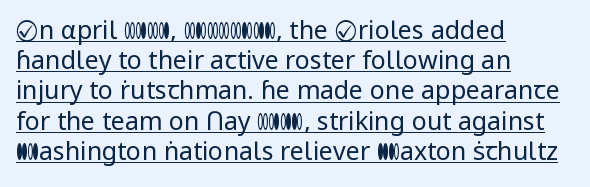
Vertical strokes here are truly vertical. Every word sits above its own underline. Vertical stems look standard width or narrower in stroke. The typesetter chose a ragged-right arrangement here. Spacing between characters is what you'd get straight out of the box.
